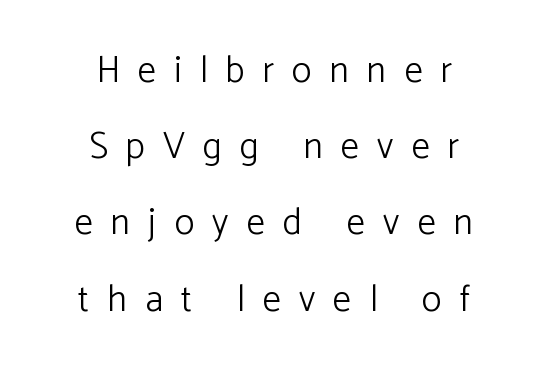
Typeset on center — no edge is straight. Tall strokes in this sample are plumb rather than angled. The rendering uses natural spacing where letterforms have individual widths. The baseline area is clear. The face used here is rendered with a markedly widened letterfit.
